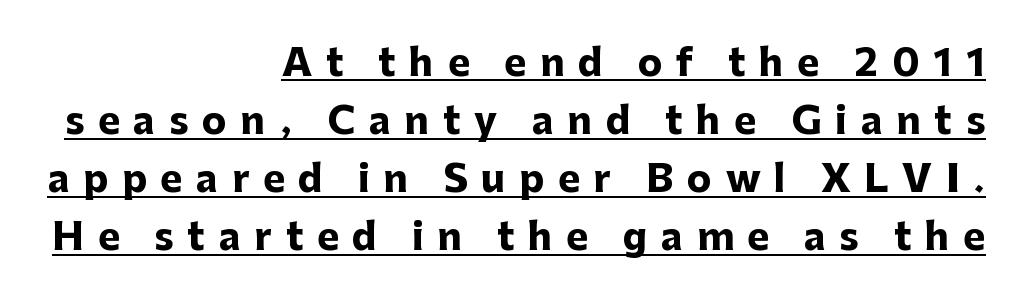
What weight is shown? A full bold with thick strokes. Every character sits straight up, as roman type does. Varying glyph widths throughout — classic text-font behaviour. The rows are spaced the way most documents space them. The words here are underlined. Is this a sans? Yes — the strokes have no serifs.
